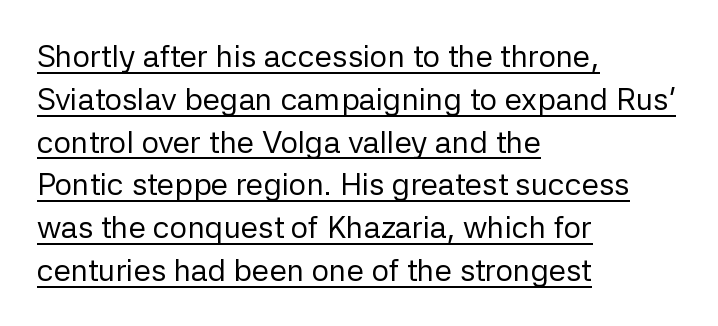
Q: Is the text bold? A: No.
Q: Is the text italic (slanted)? A: No, it is upright.
Q: Is the typeface a serif or a sans-serif typeface? A: Sans-serif.
Q: Is the text underlined? A: Yes.
Q: How is the paragraph aligned? A: Left-aligned.
Q: Is the spacing between letters normal or unusually wide? A: Normal.
Q: Is the spacing between lines tight, normal or loose? A: Normal.
Q: Width (condensed, normal, or wide)? A: Normal.
Q: Stroke contrast? A: Low.
Q: x-height? A: Medium.
Q: Monospaced? A: No.
